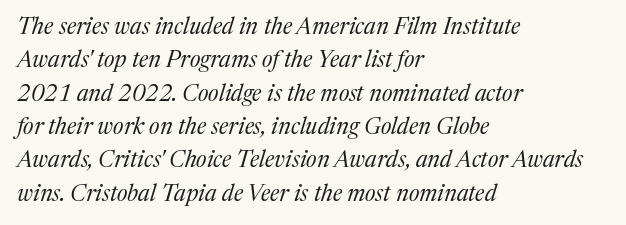
The rows are spaced the way most documents space them. The rendering keeps characters at their native spacing. Bold? No — there's no thickening of the strokes. Tall strokes in this sample are angled rather than plumb. The baseline area is clear. Line starts are locked; line ends wander.
